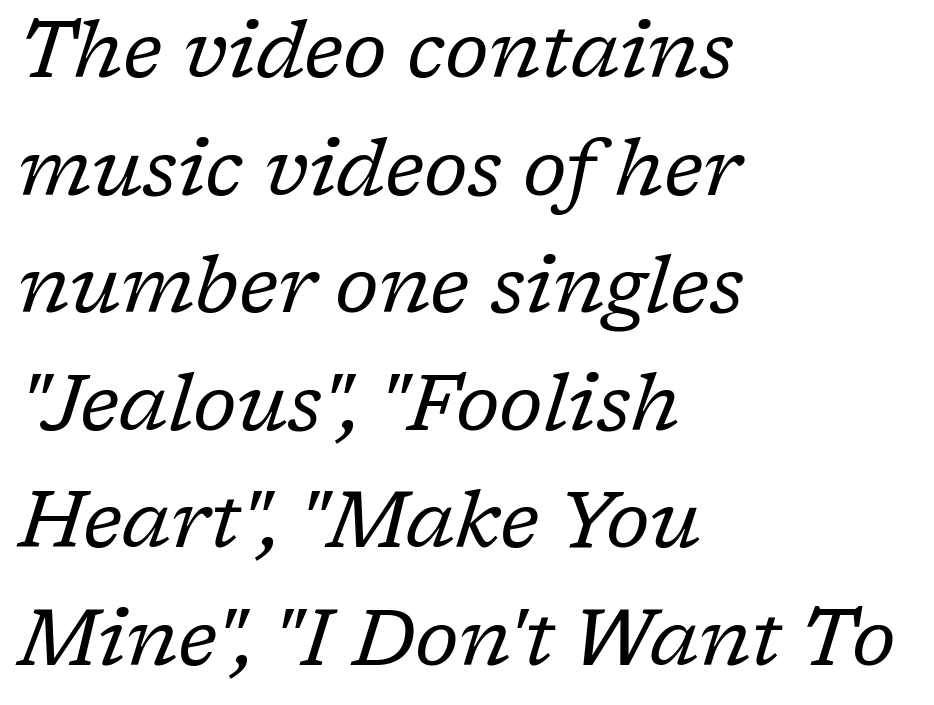
{"serif": "yes", "italic": "yes", "lean": "right", "slant_degrees": 17, "bold": "no", "weight": "regular", "width": "normal", "stroke_contrast": "low", "x_height": "medium", "monospaced": "no", "underline": "no", "align": "left", "line_spacing": "normal", "line_spacing_ratio": 1.47, "letter_spacing": "normal", "letter_spacing_em": 0.0, "glyph_px": 80}
